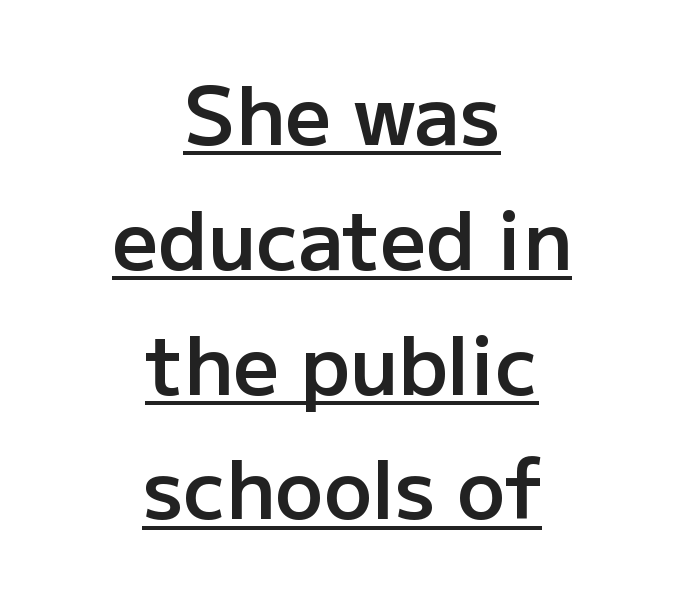
{"serif": "no", "italic": "no", "bold": "semi", "weight": "semibold", "width": "normal", "stroke_contrast": "low", "x_height": "medium", "monospaced": "no", "underline": "yes", "align": "center", "line_spacing": "normal", "line_spacing_ratio": 1.56, "letter_spacing": "normal", "letter_spacing_em": 0.0, "glyph_px": 80}
